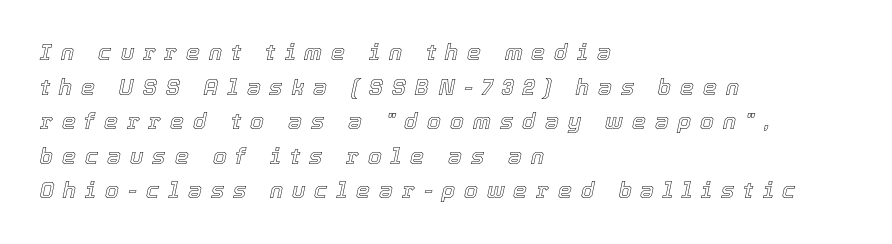
Q: Is the text italic (slanted)? A: Yes, it leans right by about 12 degrees.
Q: Is the text underlined? A: No.
Q: How is the paragraph aligned? A: Left-aligned.
Q: Is the spacing between letters normal or unusually wide? A: Unusually wide.
Q: Is the spacing between lines tight, normal or loose? A: Normal.
